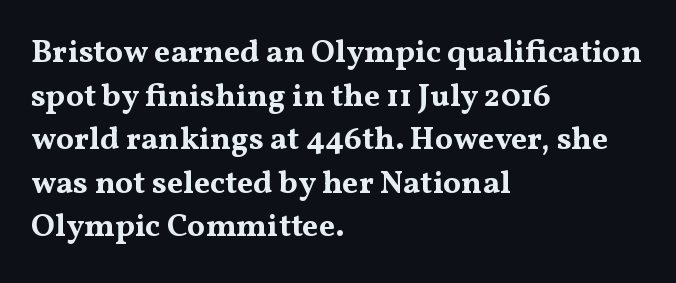
Here the glyphs are tracked normally, forming tight word shapes. You can tell from the footed stems that serif type was used. Reading down the column, the eye jumps a familiar distance to each next line. The zone under the glyphs is completely vacant.
